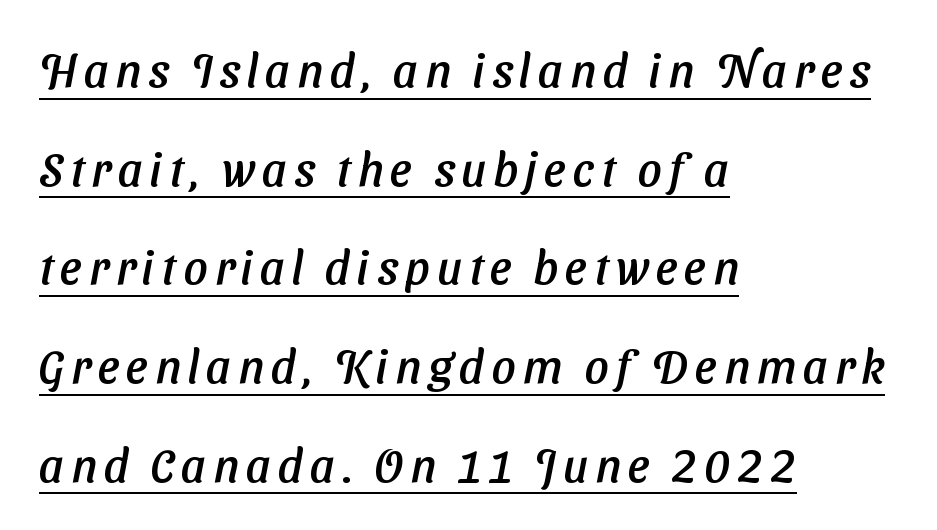
The image shows 47 px sans-serif type; set left-aligned, loose line spacing (2.1x), underlined; low stroke contrast and a medium x-height.
